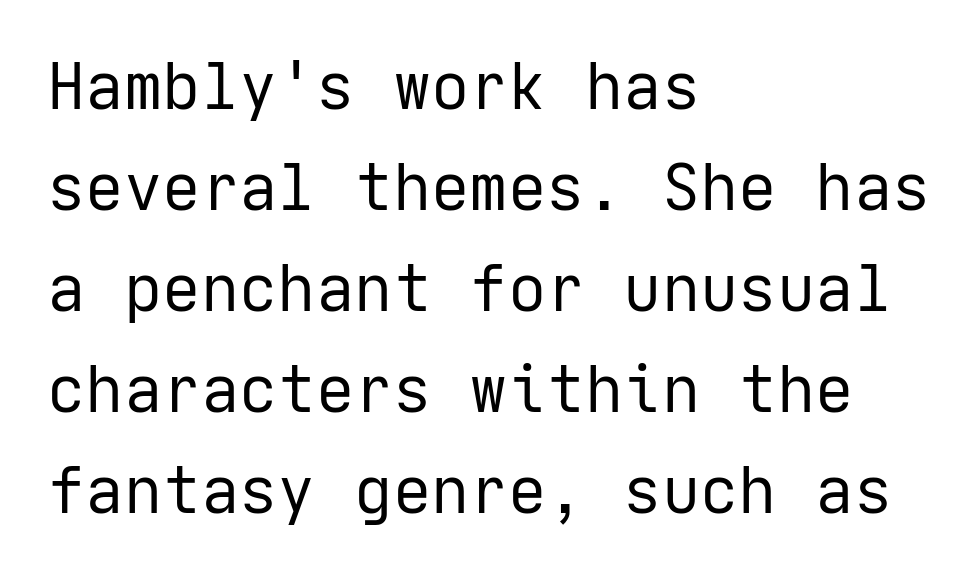
Q: Is the text bold? A: No.
Q: Is the text italic (slanted)? A: No, it is upright.
Q: Is the typeface a serif or a sans-serif typeface? A: Sans-serif.
Q: Is the text underlined? A: No.
Q: How is the paragraph aligned? A: Left-aligned.
Q: Is the spacing between letters normal or unusually wide? A: Normal.
Q: Is the spacing between lines tight, normal or loose? A: Normal.
Q: Width (condensed, normal, or wide)? A: Normal.
Q: Stroke contrast? A: Low.
Q: x-height? A: Medium.
